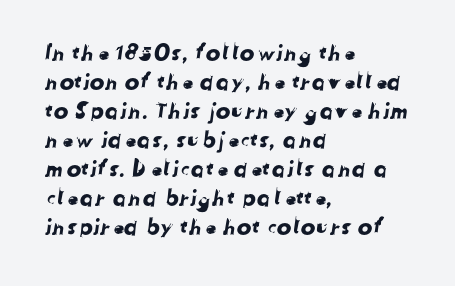
{"underline": "no", "align": "left", "line_spacing": "normal", "line_spacing_ratio": 1.32, "letter_spacing": "normal", "letter_spacing_em": 0.0, "glyph_px": 22}
